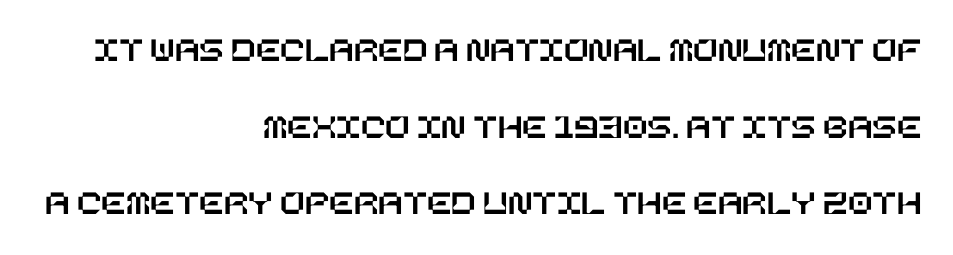
Each new line begins a long way beneath the previous one. Here the glyphs are tracked normally, forming tight word shapes. Letters rest on an invisible, unmarked baseline. Rendered with straight, roman letterforms.
